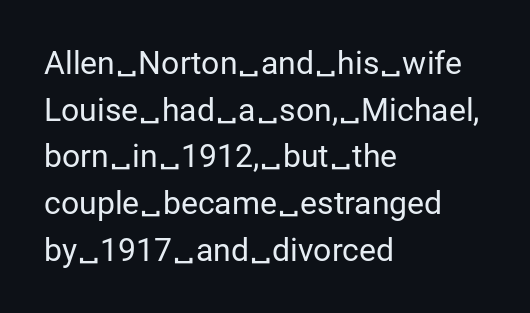
The image shows 32 px regular-weight sans-serif type, upright; set left-aligned, normal line spacing (1.46x), normal letter spacing, not underlined; low stroke contrast and a medium x-height.
